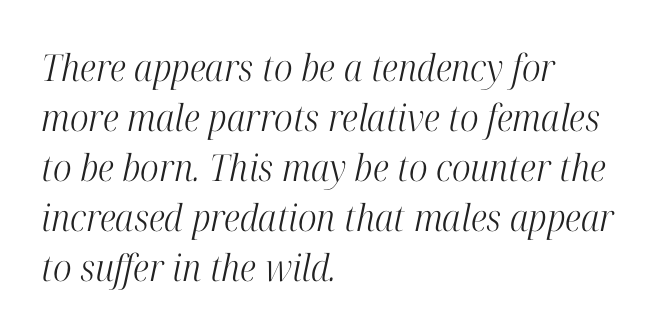
The image shows 37 px light, condensed serif type, italic (leaning right); set left-aligned, normal line spacing (1.35x), normal letter spacing, not underlined; high stroke contrast and a medium x-height.
